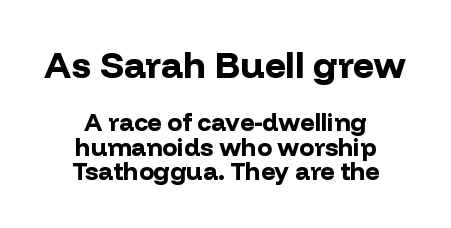
{"serif": "no", "italic": "no", "bold": "yes", "weight": "bold", "width": "normal", "stroke_contrast": "low", "x_height": "medium", "monospaced": "no", "underline": "no", "align": "center", "line_spacing": "tight", "line_spacing_ratio": 0.97, "letter_spacing": "normal", "letter_spacing_em": 0.0, "larger_block": "first", "size_ratio": 1.48, "glyph_px": 37}
